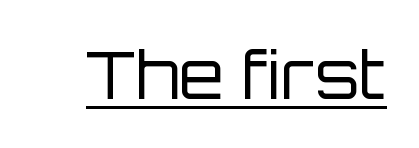
{"serif": "no", "italic": "no", "bold": "no", "weight": "regular", "width": "normal", "stroke_contrast": "low", "x_height": "large", "monospaced": "no", "underline": "yes", "letter_spacing": "normal", "letter_spacing_em": 0.0, "glyph_px": 65}
